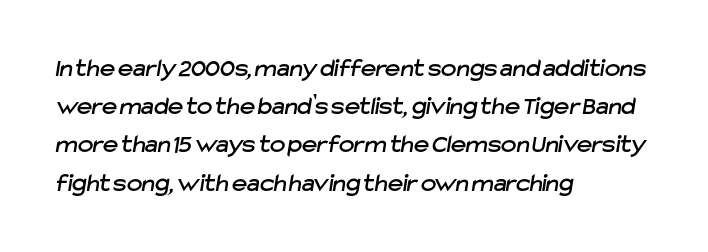
{"underline": "no", "align": "left", "line_spacing": "normal", "line_spacing_ratio": 1.47, "letter_spacing": "normal", "letter_spacing_em": 0.0, "glyph_px": 26}
